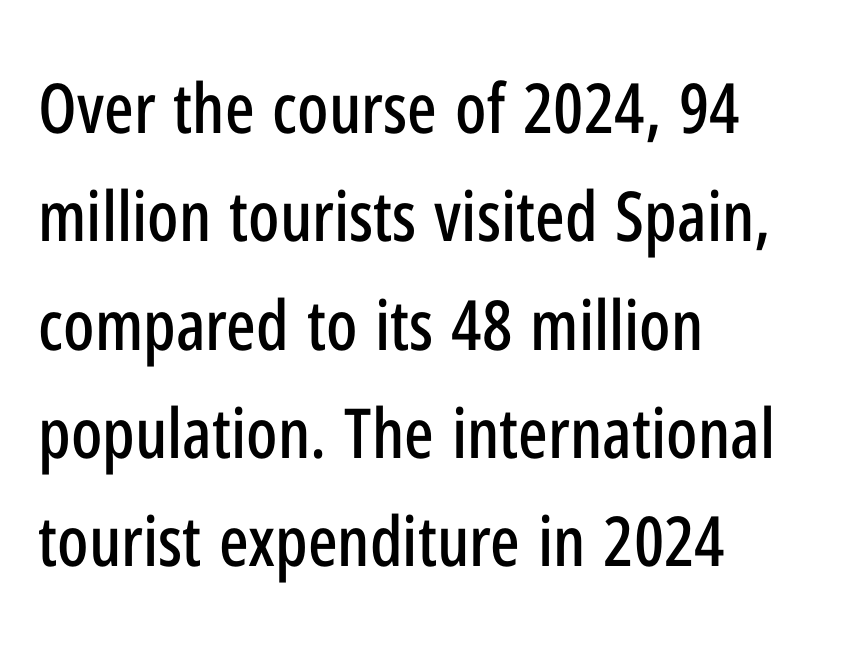
{"serif": "no", "italic": "no", "width": "condensed", "stroke_contrast": "low", "x_height": "medium", "monospaced": "no", "underline": "no", "align": "left", "line_spacing": "normal", "line_spacing_ratio": 1.57, "letter_spacing": "normal", "letter_spacing_em": 0.0, "glyph_px": 69}
